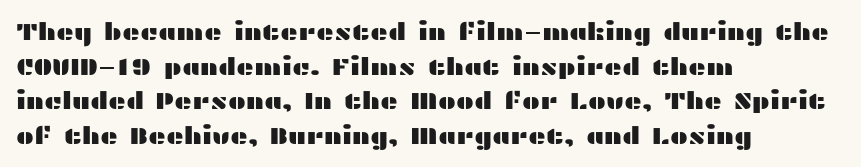
Q: Is the text italic (slanted)? A: No, it is upright.
Q: Is the text underlined? A: No.
Q: How is the paragraph aligned? A: Left-aligned.
Q: Is the spacing between letters normal or unusually wide? A: Normal.
Q: Is the spacing between lines tight, normal or loose? A: Normal.
